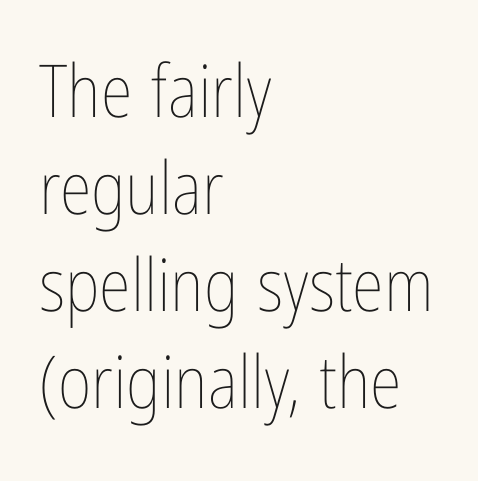
{"italic": "no", "bold": "no", "weight": "thin", "width": "condensed", "stroke_contrast": "low", "x_height": "medium", "monospaced": "no", "underline": "no", "align": "left", "line_spacing": "normal", "line_spacing_ratio": 1.33, "letter_spacing": "normal", "letter_spacing_em": 0.0, "glyph_px": 73}
